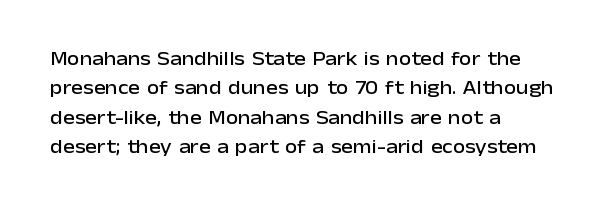
{"italic": "no", "underline": "no", "align": "left", "line_spacing": "normal", "line_spacing_ratio": 1.47, "letter_spacing": "normal", "letter_spacing_em": 0.0, "glyph_px": 20}
